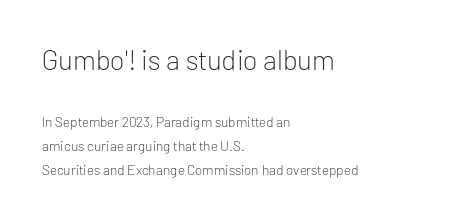
Serifs: no, the terminals of the letterforms are clean. The designer gave the opening block more size than the closing block. Counters stay open thanks to moderate or lighter strokes. These lines are rendered in a variable-pitch font. Does the copy run flush right? No — it runs flush left. Underlining? Definitely not there.
